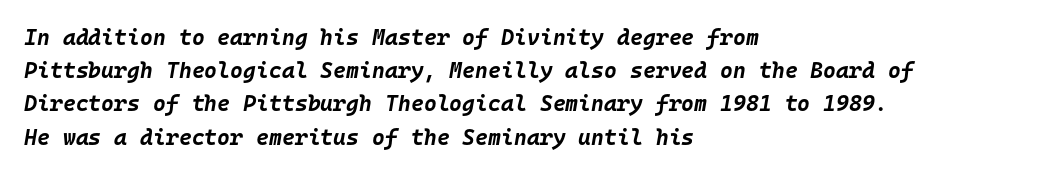
Students, note that the glyphs here touch the page at normal intervals. The line-height multiplier appears to be the usual default. I'd describe the lettering as bold — thick and assertive. The glyphs are unaccompanied by any horizontal stroke below them. The setting favours the left margin, as ordinary paragraphs usually do.
